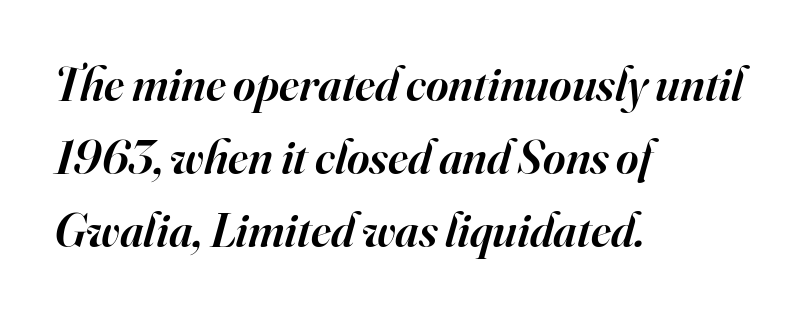
{"serif": "yes", "italic": "yes", "lean": "right", "slant_degrees": 16, "bold": "semi", "weight": "semibold", "width": "normal", "stroke_contrast": "high", "x_height": "small", "monospaced": "no", "underline": "no", "align": "left", "line_spacing": "normal", "line_spacing_ratio": 1.52, "letter_spacing": "normal", "letter_spacing_em": 0.0, "glyph_px": 48}
